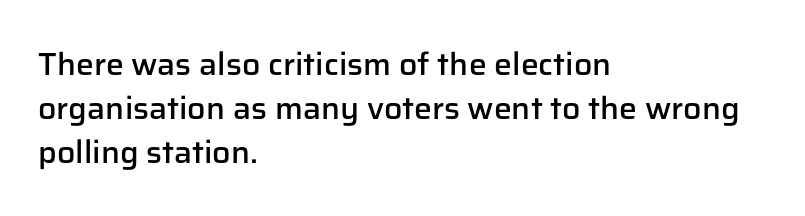
This sample uses an upright cut, with every glyph sitting square on the baseline. Left-aligned paragraph, ragged on the right. Descenders hang freely into open space. Is this a fixed-width face? No — the glyphs have proportional, varying widths. Moderately thickened strokes mark this as semibold type. Students, note that the glyphs here touch the page at normal intervals.
